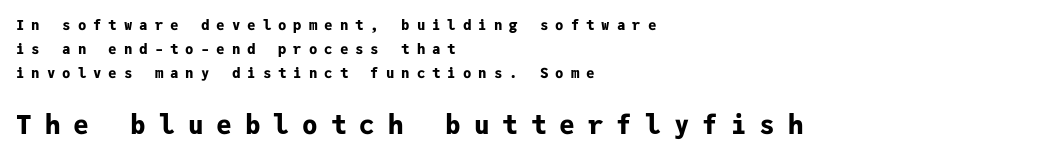
Q: Is the text bold? A: Yes.
Q: Is the text italic (slanted)? A: No, it is upright.
Q: Is the text underlined? A: No.
Q: How is the paragraph aligned? A: Left-aligned.
Q: Is the spacing between letters normal or unusually wide? A: Unusually wide.
Q: Which block of text is set in a larger size, the first (top) or the second (bottom)? A: The second (bottom) one.
